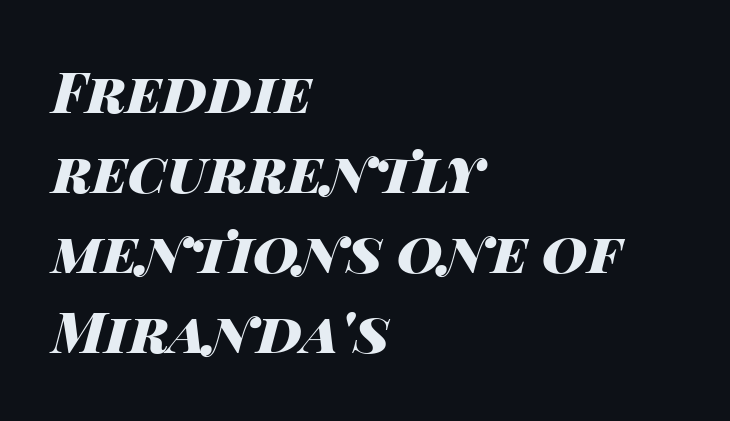
The image shows 56 px heavy, wide type, italic (leaning right); set left-aligned, normal line spacing (1.43x), normal letter spacing, not underlined; high stroke contrast and a large x-height.
